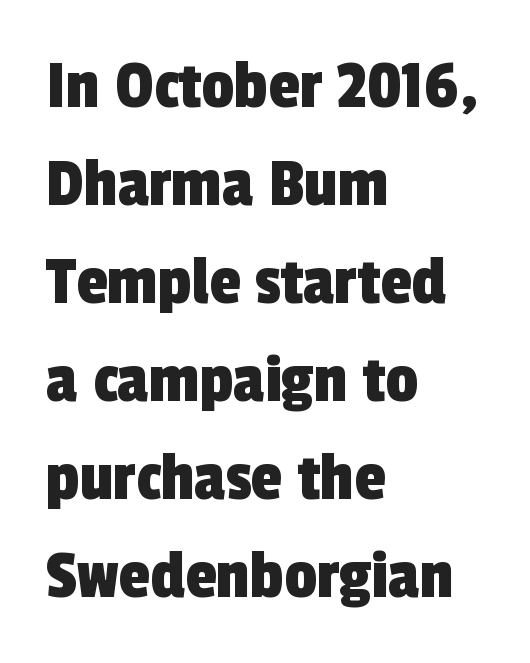
{"serif": "no", "width": "condensed", "x_height": "medium", "monospaced": "no", "underline": "no", "align": "left", "line_spacing": "normal", "line_spacing_ratio": 1.36, "letter_spacing": "normal", "letter_spacing_em": 0.0, "glyph_px": 72}
